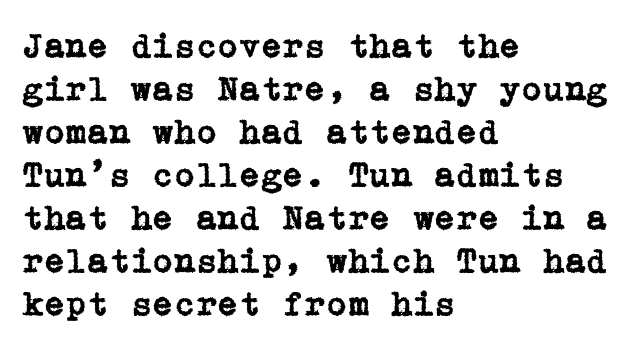
{"serif": "yes", "italic": "no", "width": "normal", "stroke_contrast": "low", "x_height": "medium", "underline": "no", "align": "left", "line_spacing_ratio": 1.23, "letter_spacing": "normal", "letter_spacing_em": 0.0, "glyph_px": 35}
